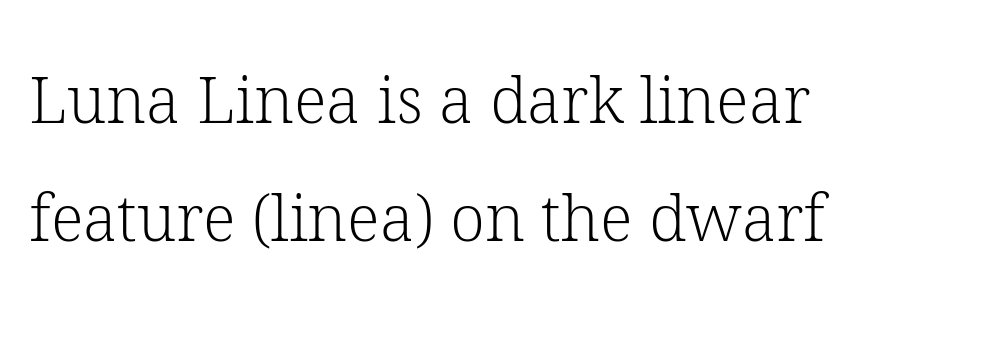
Q: Is the text bold? A: No.
Q: Is the text italic (slanted)? A: No, it is upright.
Q: Is the typeface a serif or a sans-serif typeface? A: Serif.
Q: Is the text underlined? A: No.
Q: How is the paragraph aligned? A: Left-aligned.
Q: Is the spacing between letters normal or unusually wide? A: Normal.
Q: Width (condensed, normal, or wide)? A: Normal.
Q: Stroke contrast? A: Low.
Q: x-height? A: Medium.
Q: Monospaced? A: No.
